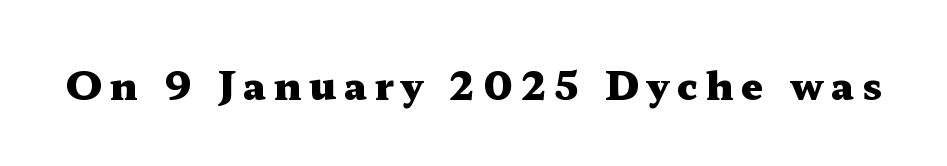
{"serif": "yes", "italic": "no", "bold": "yes", "weight": "heavy", "width": "wide", "stroke_contrast": "medium", "x_height": "medium", "monospaced": "no", "underline": "no", "letter_spacing": "wide", "letter_spacing_em": 0.2, "glyph_px": 39}
